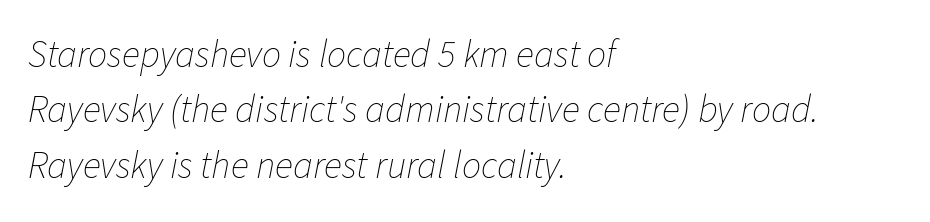
The strokes carry an ordinary text weight at most. If you drew a ruler down the left edge, every line would touch it. Rows of type keep a routine distance in the vertical direction. The typography opts for an oblique posture over an upright one.
